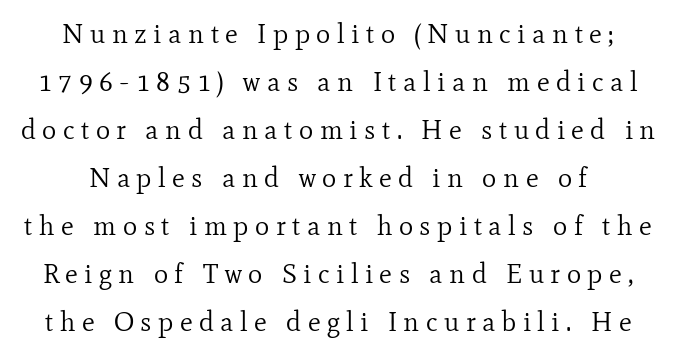
The image shows 27 px text type, upright; set line spacing 1.78x, unusually wide letter spacing (+0.24 em), not underlined.
